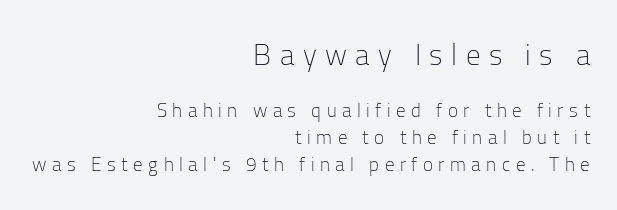
The image shows 29 px light sans-serif type, upright; set right-aligned, normal line spacing (1.43x), unusually wide letter spacing (+0.29 em), not underlined; the first (top) block is 1.53x larger; low stroke contrast and a medium x-height.
